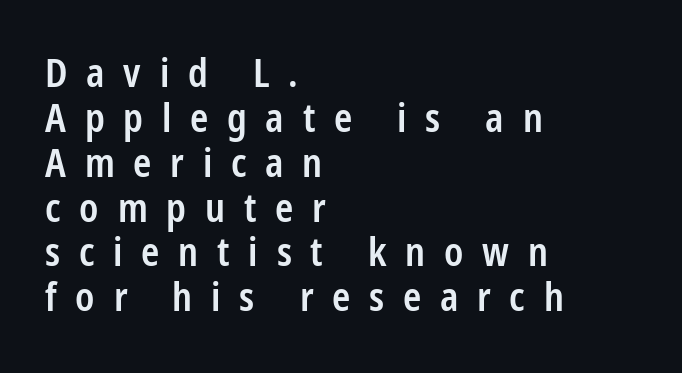
The image shows 39 px semibold, condensed sans-serif type, upright; set left-aligned, tight line spacing (1.15x), unusually wide letter spacing (+0.48 em), not underlined; low stroke contrast and a medium x-height.
